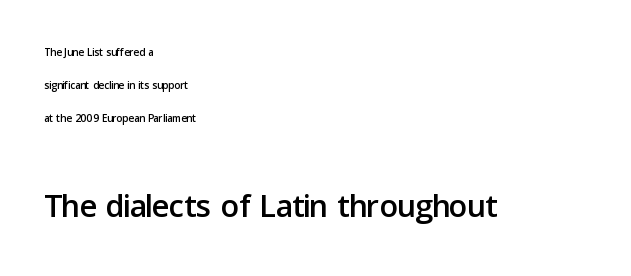
{"serif": "no", "italic": "no", "width": "normal", "stroke_contrast": "low", "x_height": "medium", "monospaced": "no", "underline": "no", "align": "left", "line_spacing": "loose", "line_spacing_ratio": 2.2, "letter_spacing": "normal", "letter_spacing_em": 0.0, "larger_block": "second", "size_ratio": 3.07, "glyph_px": 46}
